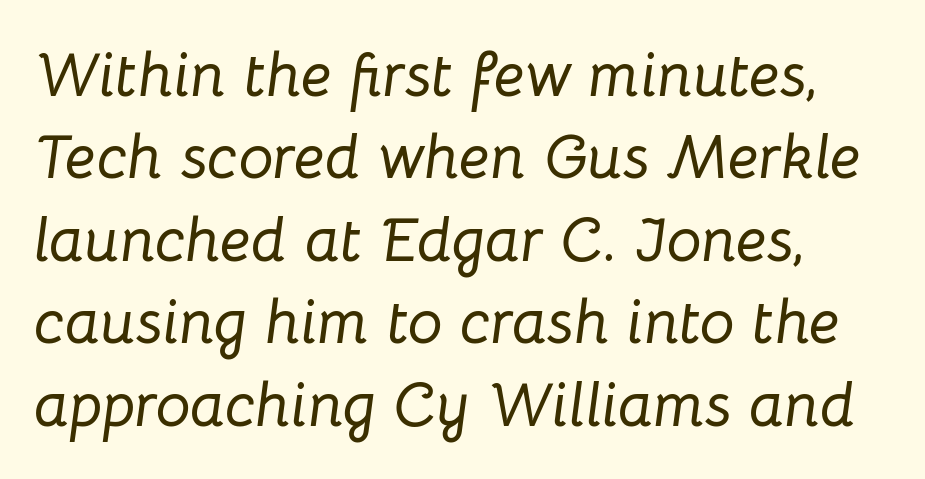
In terms of letterspacing, this is plain default setting. These lines are rendered in a variable-pitch font. Beneath every word, the page is bare. A normal amount of white space separates one row of letters from the next. Italic: yes, the glyphs are oblique.
